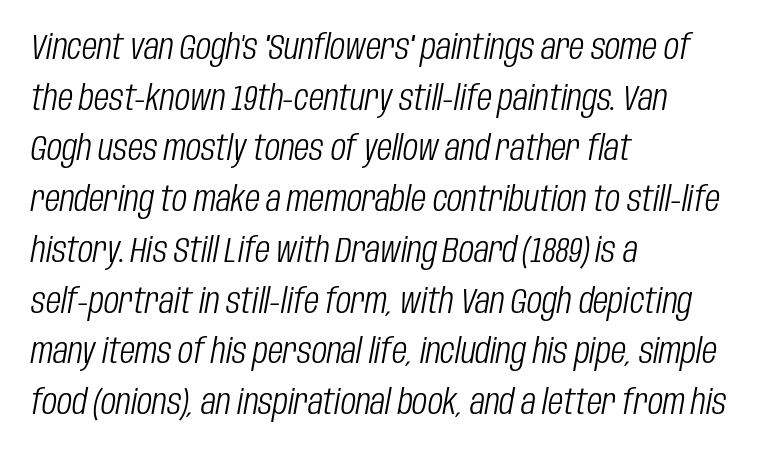
Q: Is the text bold? A: No.
Q: Is the text italic (slanted)? A: Yes, it leans right by about 10 degrees.
Q: Is the text underlined? A: No.
Q: How is the paragraph aligned? A: Left-aligned.
Q: Is the spacing between letters normal or unusually wide? A: Normal.
Q: Is the spacing between lines tight, normal or loose? A: Normal.
Q: Width (condensed, normal, or wide)? A: Condensed.
Q: Stroke contrast? A: Low.
Q: x-height? A: Large.
Q: Monospaced? A: No.
